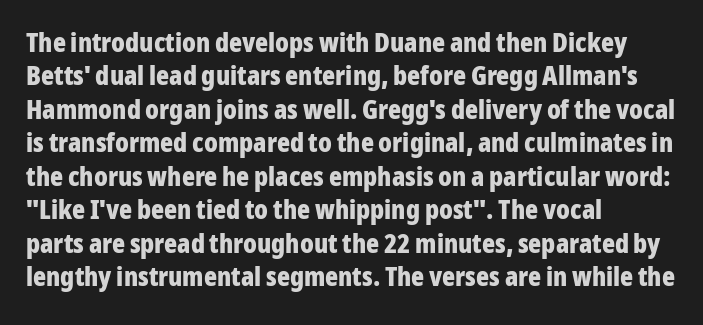
Q: Is the text bold? A: Yes.
Q: Is the text italic (slanted)? A: No, it is upright.
Q: Is the text underlined? A: No.
Q: How is the paragraph aligned? A: Left-aligned.
Q: Is the spacing between letters normal or unusually wide? A: Normal.
